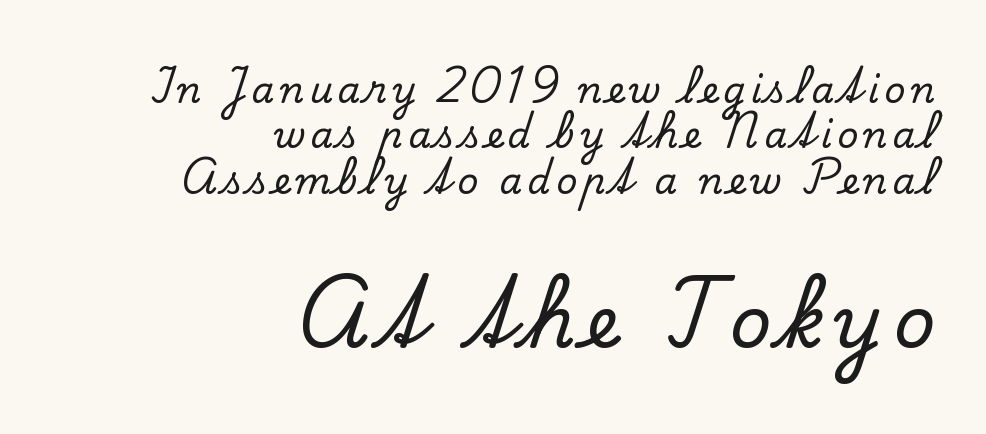
The image shows 72 px serif type; set right-aligned, normal line spacing (1.26x), not underlined; the second (bottom) block is 2.0x larger; low stroke contrast and a small x-height.
